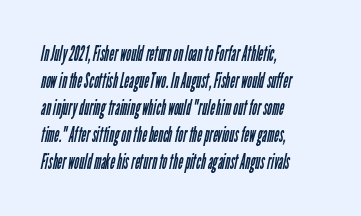
{"bold": "no", "underline": "no", "align": "left", "line_spacing": "normal", "line_spacing_ratio": 1.28, "letter_spacing": "normal", "letter_spacing_em": 0.0, "glyph_px": 21}
